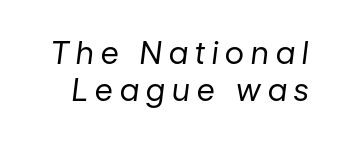
{"italic": "yes", "lean": "right", "slant_degrees": 7, "bold": "no", "weight": "regular", "width": "normal", "stroke_contrast": "low", "x_height": "medium", "monospaced": "no", "underline": "no", "line_spacing_ratio": 1.18, "letter_spacing": "wide", "letter_spacing_em": 0.23, "glyph_px": 31}
